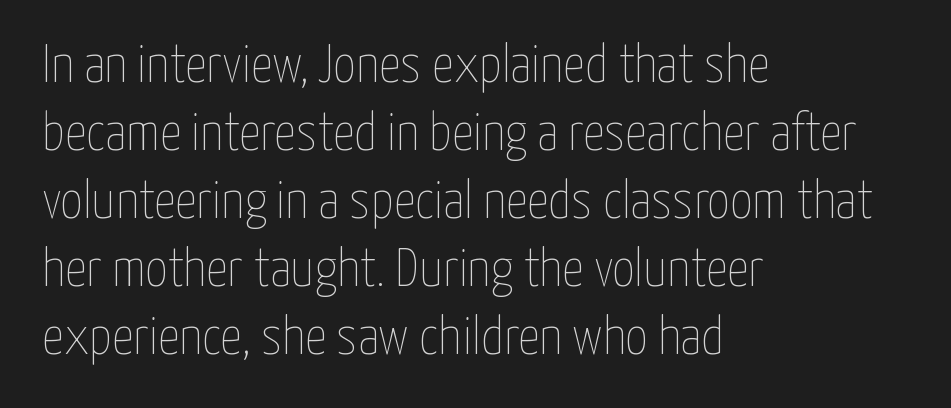
The image shows 54 px thin, condensed type, upright; set left-aligned, normal line spacing (1.26x), normal letter spacing, not underlined; low stroke contrast and a medium x-height.
